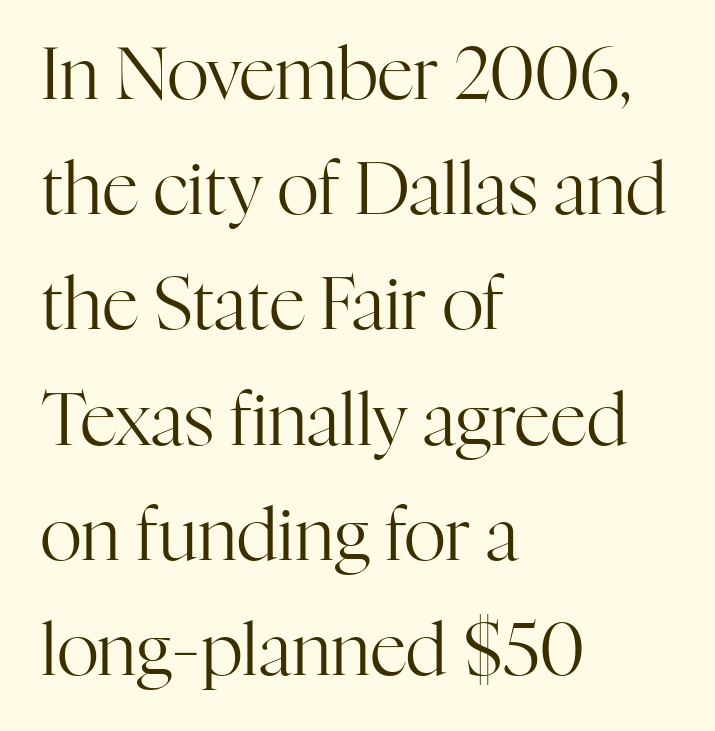
{"serif": "yes", "italic": "no", "bold": "no", "weight": "regular", "width": "normal", "stroke_contrast": "high", "x_height": "medium", "monospaced": "no", "underline": "no", "align": "left", "line_spacing": "normal", "line_spacing_ratio": 1.6, "letter_spacing": "normal", "letter_spacing_em": 0.0, "glyph_px": 72}
